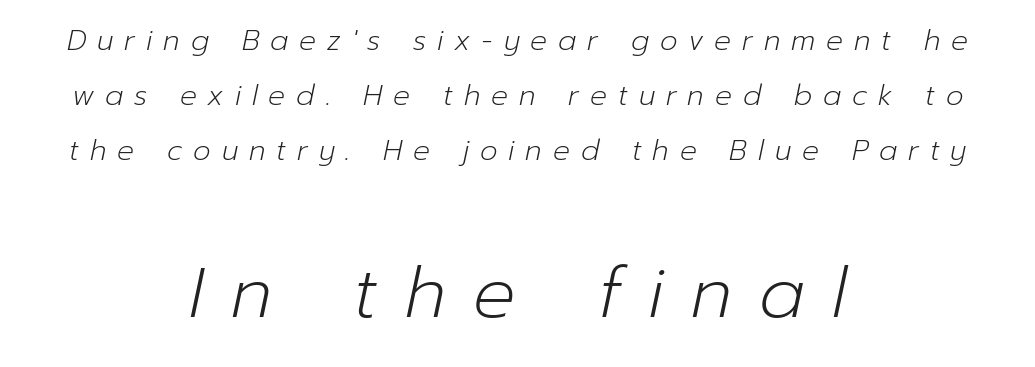
{"italic": "yes", "lean": "right", "slant_degrees": 12, "bold": "no", "weight": "light", "width": "normal", "stroke_contrast": "low", "x_height": "medium", "monospaced": "no", "underline": "no", "align": "center", "line_spacing": "loose", "line_spacing_ratio": 1.97, "letter_spacing": "wide", "letter_spacing_em": 0.39, "larger_block": "second", "size_ratio": 2.5, "glyph_px": 70}
